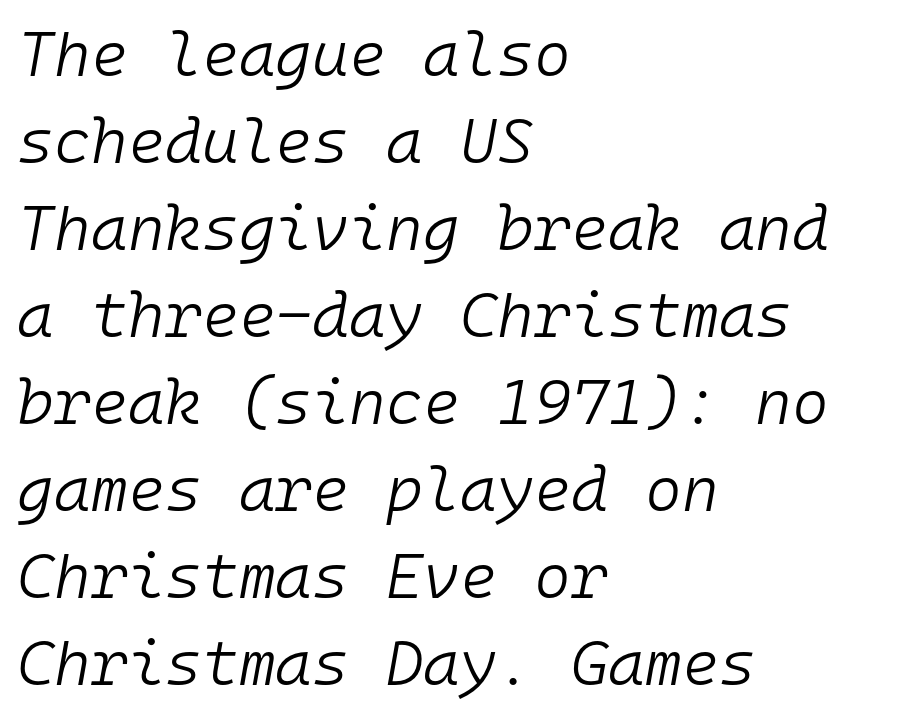
Q: Is the text bold? A: No.
Q: Is the text italic (slanted)? A: Yes, it leans right by about 10 degrees.
Q: Is the text underlined? A: No.
Q: How is the paragraph aligned? A: Left-aligned.
Q: Is the spacing between letters normal or unusually wide? A: Normal.
Q: Is the spacing between lines tight, normal or loose? A: Normal.
Q: Width (condensed, normal, or wide)? A: Normal.
Q: Stroke contrast? A: Low.
Q: x-height? A: Medium.
Q: Monospaced? A: Yes.
